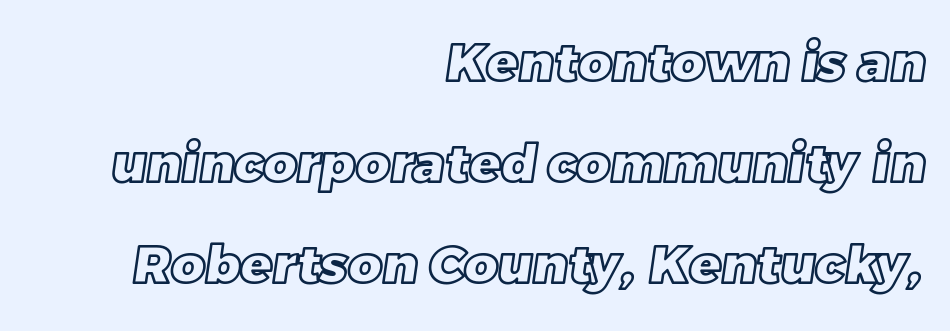
{"width": "normal", "x_height": "large", "monospaced": "no", "underline": "no", "align": "right", "line_spacing": "loose", "line_spacing_ratio": 1.94, "letter_spacing": "normal", "letter_spacing_em": 0.0, "glyph_px": 52}
